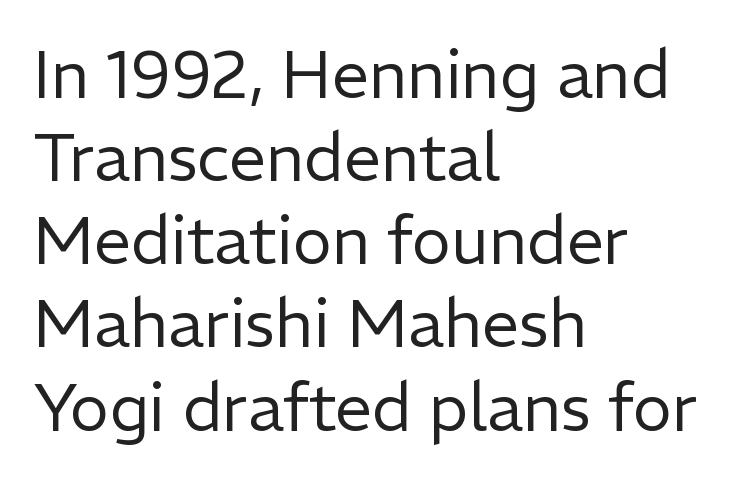
The image shows 66 px regular-weight sans-serif type, upright; set left-aligned, normal line spacing (1.26x), normal letter spacing, not underlined; low stroke contrast and a medium x-height.
